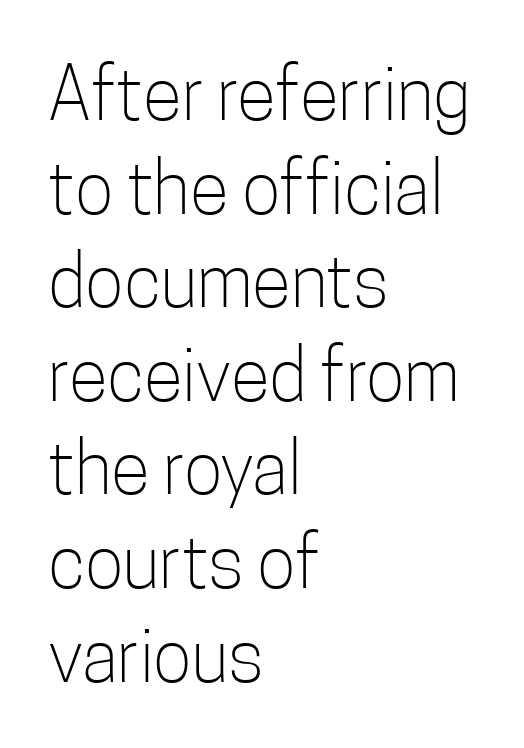
Check the space under the baseline: it is left empty. Ordinary non-slanted type is in use. Compared with a centered layout, this one pins lines to the left instead. The tracking reads as untouched default to a designer's eye.
